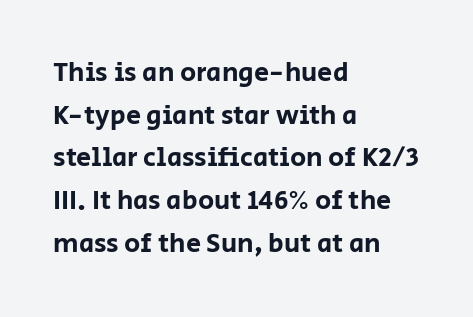
The words here are not underlined. Upright lettering throughout. This rendering leaves character spacing at its baseline value. These lines stack with their left ends in a neat column. Vertical spacing — default.
